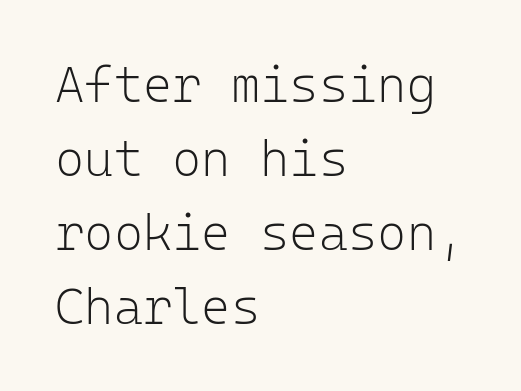
Summary of weight: not heavy and not bold. This is sans-serif lettering, the kind often seen on screens and signage. Short and long lines alike share a common starting point at left. How are the letters spaced? Ordinarily, with no added tracking.
